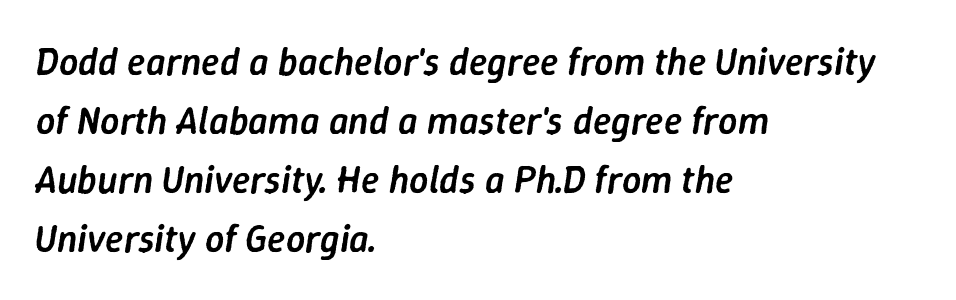
{"italic": "yes", "lean": "right", "slant_degrees": 9, "bold": "semi", "weight": "semibold", "width": "normal", "stroke_contrast": "low", "x_height": "medium", "monospaced": "no", "underline": "no", "align": "left", "line_spacing": "normal", "line_spacing_ratio": 1.55, "letter_spacing": "normal", "letter_spacing_em": 0.0, "glyph_px": 38}
